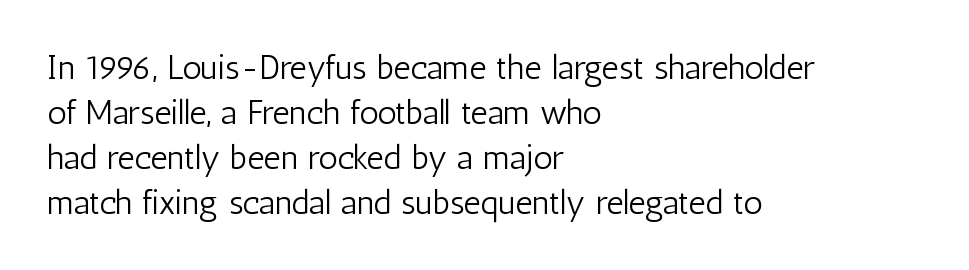
The specimen omits any rule beneath the text block's lines. The passage shown stacks its lines at a standard gap. Is the letter spacing exaggerated? No — it looks like the ordinary default. Each letter keeps its own natural width here, so spacing adapts to shape.
